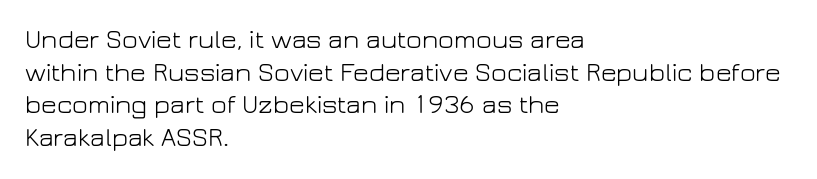
What stands out about the letter spacing? Nothing — it is the standard amount. This is not heavy type; no bold has been used. Just letters on the line, the space beneath them empty. Notice how the stems are strictly vertical — no italics here. This rendering uses left alignment, leaving the right contour irregular.
